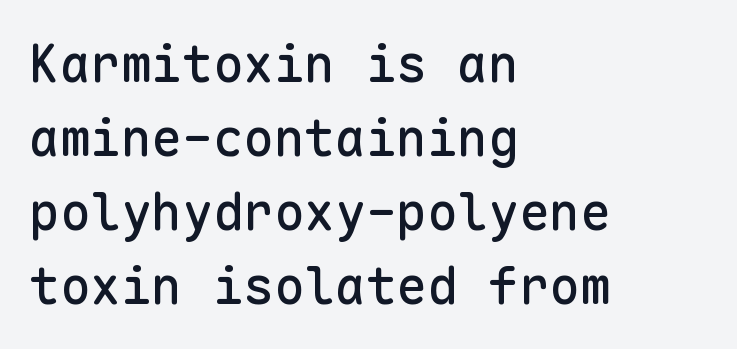
This is roman type, the default non-slanted kind. Unlike a traditional serif, this face leaves its strokes unadorned. Beneath every word, the page is bare. Inter-character spacing is left at the font's built-in metrics.
